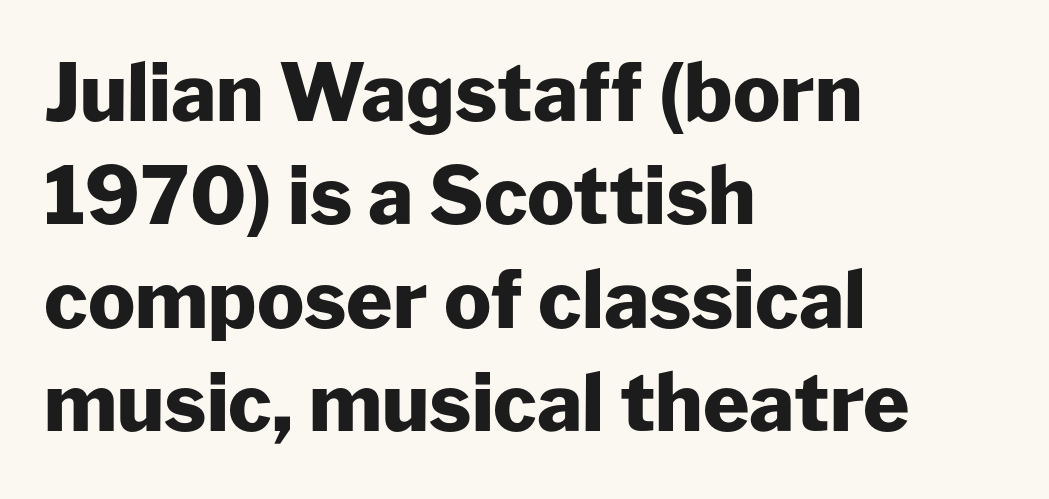
The image shows 79 px heavy sans-serif type, upright; set left-aligned, normal line spacing (1.31x), normal letter spacing, not underlined; low stroke contrast and a medium x-height.
